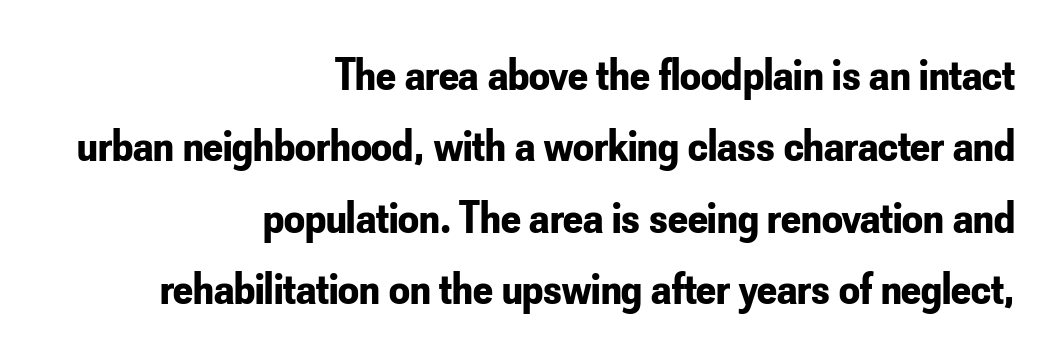
This rendering uses right alignment, leaving the left contour irregular. The rendering uses natural spacing where letterforms have individual widths. How would I describe the line gaps? Plain and ordinary. Compared with typical body copy, the letter spacing here is the same. Look at the bottom of the vertical strokes: they stop flat, with no serifs.
